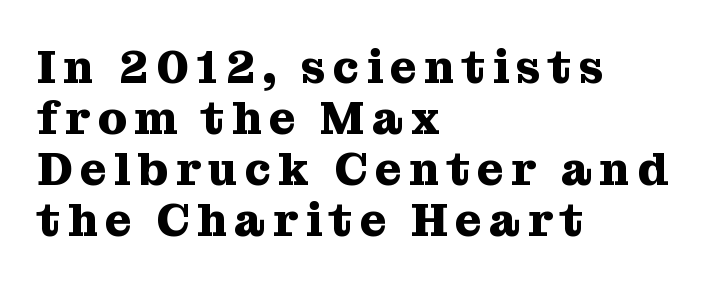
{"serif": "yes", "italic": "no", "bold": "yes", "weight": "heavy", "width": "normal", "stroke_contrast": "medium", "x_height": "medium", "monospaced": "no", "underline": "no", "align": "left", "line_spacing": "tight", "line_spacing_ratio": 1.11, "glyph_px": 46}
